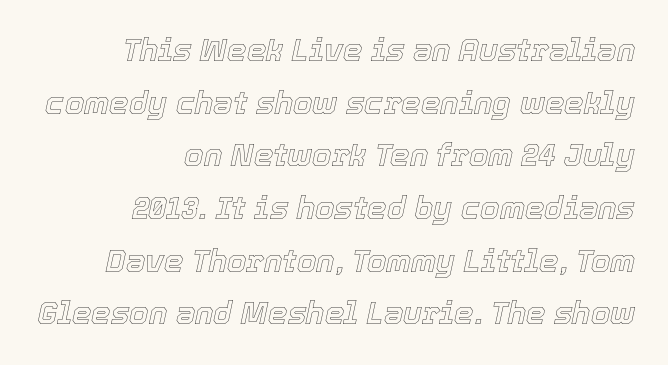
{"italic": "yes", "lean": "right", "slant_degrees": 12, "width": "normal", "x_height": "medium", "monospaced": "no", "underline": "no", "align": "right", "line_spacing": "normal", "line_spacing_ratio": 1.7, "letter_spacing": "normal", "letter_spacing_em": 0.0, "glyph_px": 31}
